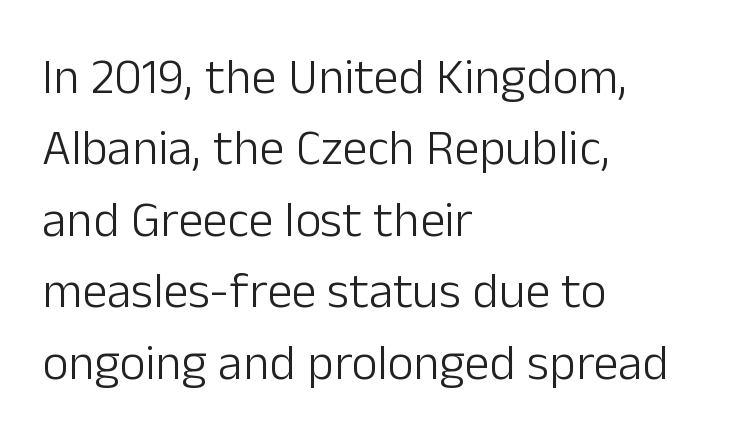
{"serif": "no", "italic": "no", "bold": "no", "weight": "light", "width": "normal", "stroke_contrast": "low", "x_height": "medium", "monospaced": "no", "underline": "no", "align": "left", "line_spacing": "normal", "line_spacing_ratio": 1.43, "letter_spacing": "normal", "letter_spacing_em": 0.0, "glyph_px": 50}
